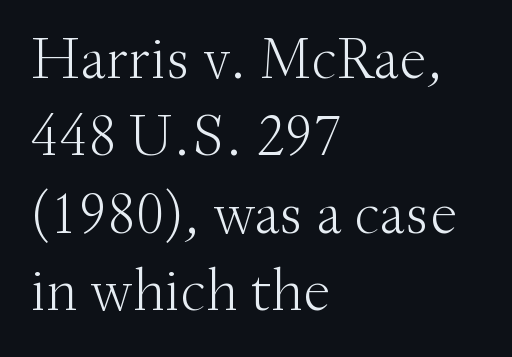
Default kerning and tracking; the words read as compact shapes. The space directly below the letters is spotless. Which margin do the lines hug? The left one — the right edge is uneven. Proportional: the letters do not fall into vertical columns.
